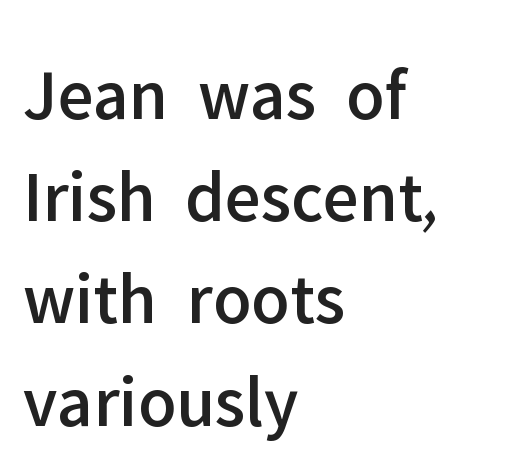
The image shows 73 px sans-serif type, upright; set left-aligned, normal line spacing (1.4x), normal letter spacing, not underlined; low stroke contrast and a medium x-height.
